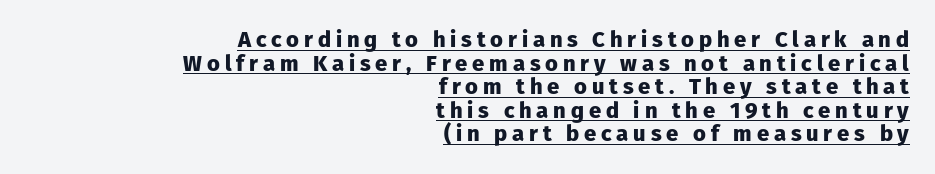
{"italic": "no", "bold": "yes", "underline": "yes", "align": "right", "line_spacing": "tight", "line_spacing_ratio": 1.07, "letter_spacing": "wide", "letter_spacing_em": 0.22, "glyph_px": 22}
